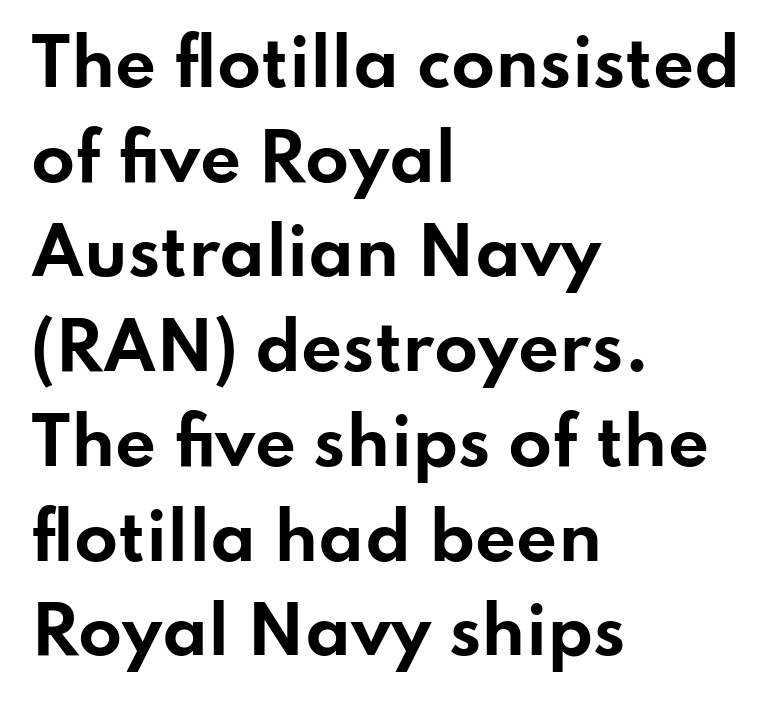
The image shows 64 px bold, wide sans-serif type, upright; set left-aligned, normal line spacing (1.48x), normal letter spacing, not underlined; low stroke contrast and a small x-height.
